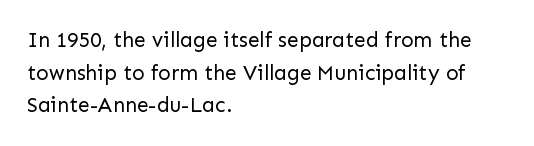
The image shows 21 px text type, upright; set left-aligned, normal line spacing (1.55x), normal letter spacing, not underlined.
